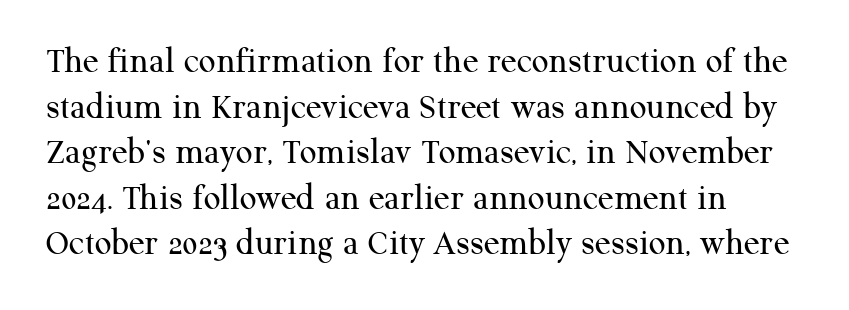
Q: Is the text bold? A: No.
Q: Is the text italic (slanted)? A: No, it is upright.
Q: Is the typeface a serif or a sans-serif typeface? A: Serif.
Q: Is the text underlined? A: No.
Q: How is the paragraph aligned? A: Left-aligned.
Q: Is the spacing between letters normal or unusually wide? A: Normal.
Q: Width (condensed, normal, or wide)? A: Normal.
Q: Stroke contrast? A: Medium.
Q: x-height? A: Medium.
Q: Monospaced? A: No.
